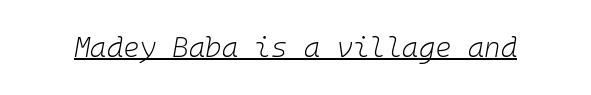
{"italic": "yes", "lean": "right", "slant_degrees": 10, "bold": "no", "weight": "light", "width": "normal", "stroke_contrast": "low", "x_height": "medium", "monospaced": "yes", "underline": "yes", "letter_spacing": "normal", "letter_spacing_em": 0.0, "glyph_px": 28}
